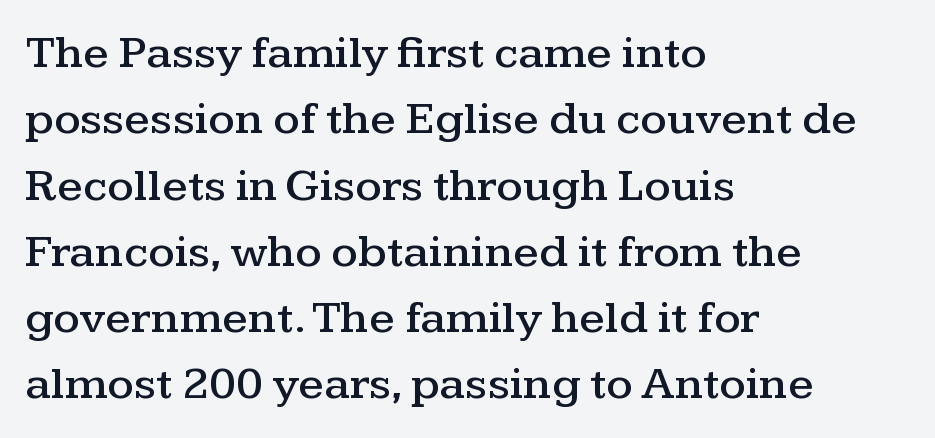
{"serif": "yes", "italic": "no", "width": "wide", "stroke_contrast": "medium", "x_height": "medium", "monospaced": "no", "underline": "no", "align": "left", "line_spacing": "normal", "line_spacing_ratio": 1.41, "letter_spacing": "normal", "letter_spacing_em": 0.0, "glyph_px": 47}
